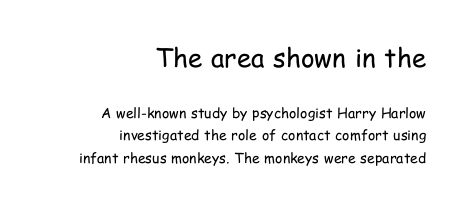
Successive baselines arrive at the customary interval. The lettering holds an erect, upright posture throughout. If you drew a ruler down the right edge, every line would touch it. Stem width sits at or under what a default text font uses.
